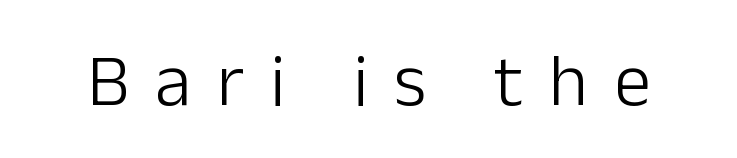
The image shows 74 px light sans-serif type, upright; set unusually wide letter spacing (+0.35 em), not underlined; low stroke contrast and a medium x-height.
